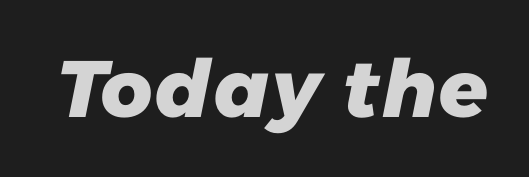
The image shows 80 px heavy sans-serif type; set normal letter spacing, not underlined; low stroke contrast and a medium x-height.
